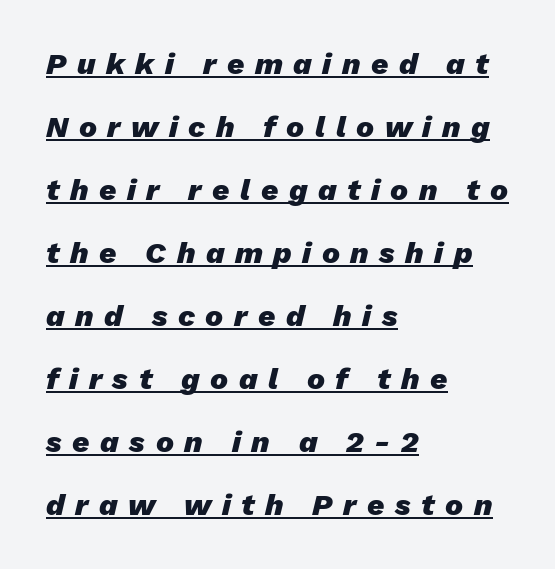
The image shows 30 px heavy type, italic (leaning right); set left-aligned, loose line spacing (2.1x), unusually wide letter spacing (+0.35 em), underlined; low stroke contrast and a medium x-height.
